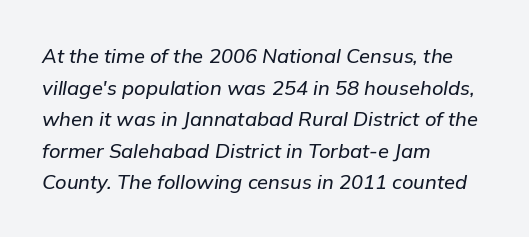
Designer's note — italics engaged. One-word summary of the alignment: left. The words here are not underlined. Baseline-to-baseline distance is the conventional proportion of letter height.
